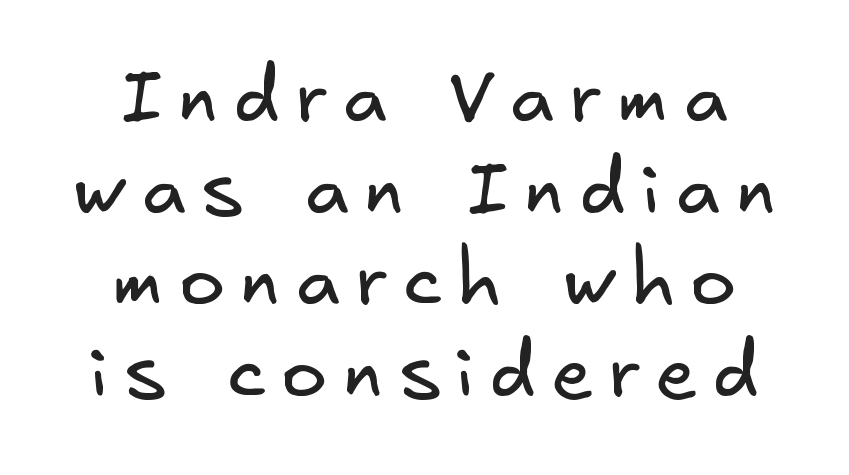
The image shows 77 px regular-weight sans-serif type; set centered, line spacing 1.19x, unusually wide letter spacing (+0.2 em), not underlined; low stroke contrast and a small x-height.
